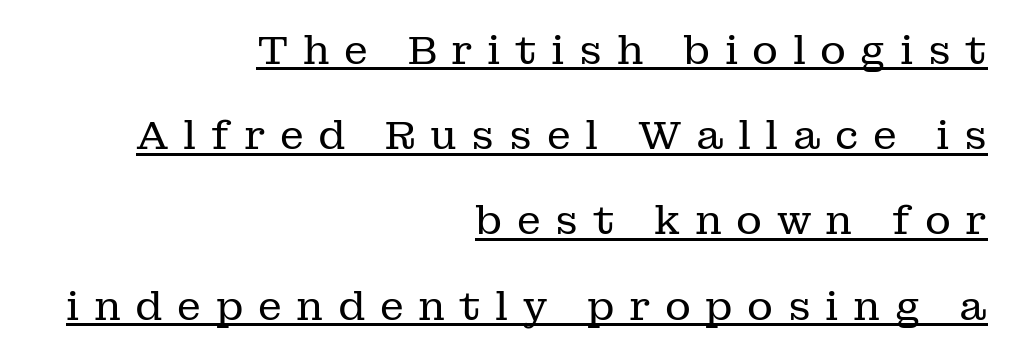
A light-to-regular cut is what we see here. Does extra space separate the letters? Yes, quite a lot of it. Designer's note — italics off, roman on. All the whitespace from short lines collects on the left.
